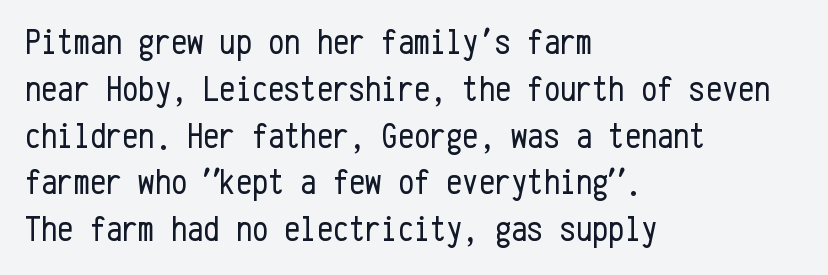
Rows of type keep a routine distance in the vertical direction. Only glyphs here, with clear space below each row. Leftover space on each line is placed entirely after the last word. The passage shown is typed in a monospace face where columns stay perfectly aligned. There is no visible air inserted between adjacent glyphs. Characters remain perfectly vertical along every line.
